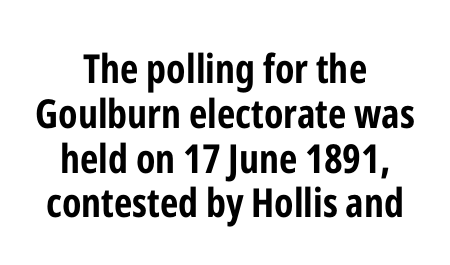
Q: Is the text bold? A: Yes.
Q: Is the text italic (slanted)? A: No, it is upright.
Q: Is the typeface a serif or a sans-serif typeface? A: Sans-serif.
Q: Is the text underlined? A: No.
Q: How is the paragraph aligned? A: Centered.
Q: Is the spacing between letters normal or unusually wide? A: Normal.
Q: Is the spacing between lines tight, normal or loose? A: Tight.
Q: Width (condensed, normal, or wide)? A: Condensed.
Q: Stroke contrast? A: Low.
Q: x-height? A: Medium.
Q: Monospaced? A: No.
